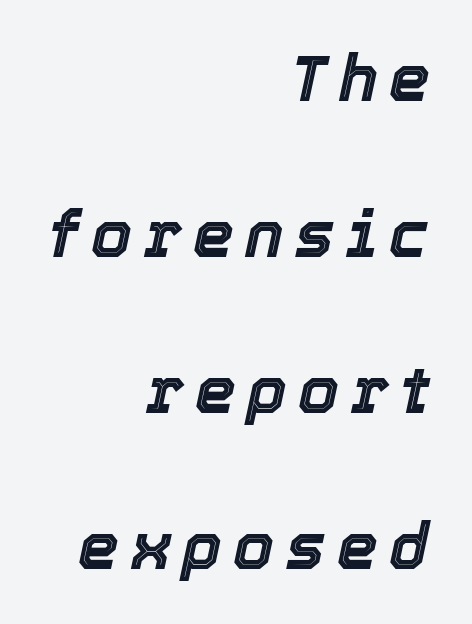
{"italic": "yes", "lean": "right", "slant_degrees": 12, "width": "normal", "x_height": "medium", "monospaced": "no", "underline": "no", "align": "right", "line_spacing": "loose", "line_spacing_ratio": 2.4, "glyph_px": 65}
